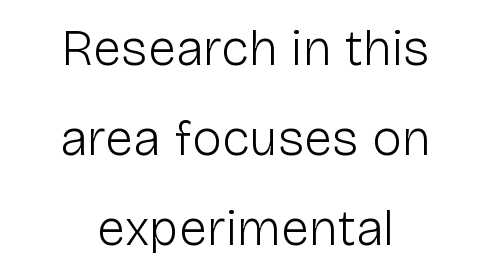
A student would call this center alignment; a typographer would say set centered. The passage shown has conventional tracking throughout. Note: no serifs on the glyphs. Underlining? Definitely not there. You can tell it's not italic because the verticals are truly vertical. The characters are drawn with everyday or finer stroke widths.
